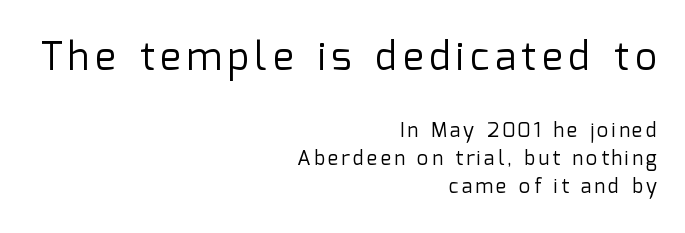
{"serif": "no", "italic": "no", "bold": "no", "weight": "regular", "width": "normal", "stroke_contrast": "low", "x_height": "medium", "monospaced": "no", "underline": "no", "align": "right", "line_spacing": "normal", "line_spacing_ratio": 1.42, "larger_block": "first", "size_ratio": 1.95, "glyph_px": 39}
